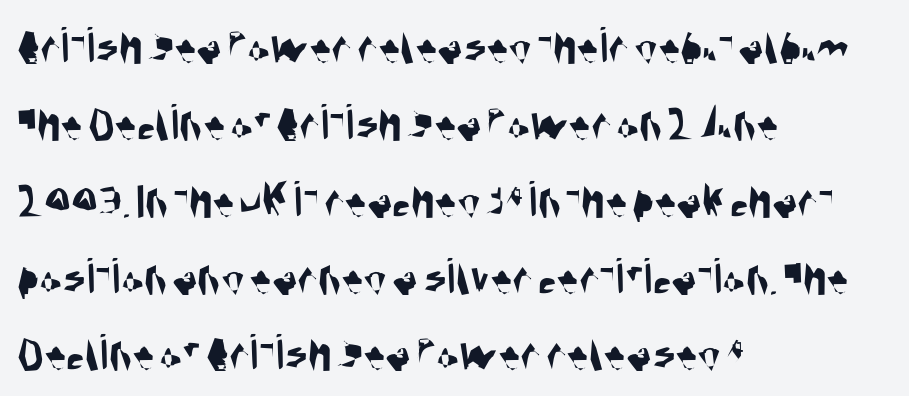
The image shows 53 px condensed sans-serif type; set left-aligned, normal line spacing (1.45x), normal letter spacing, not underlined; medium stroke contrast and a large x-height.
